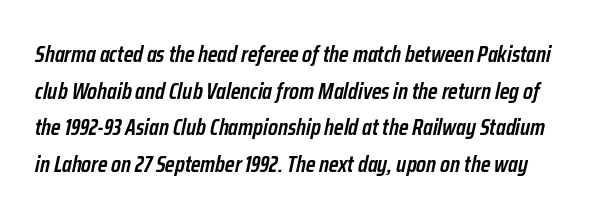
{"italic": "yes", "lean": "right", "slant_degrees": 12, "bold": "semi", "underline": "no", "line_spacing": "normal", "line_spacing_ratio": 1.59, "letter_spacing": "normal", "letter_spacing_em": 0.0, "glyph_px": 23}
